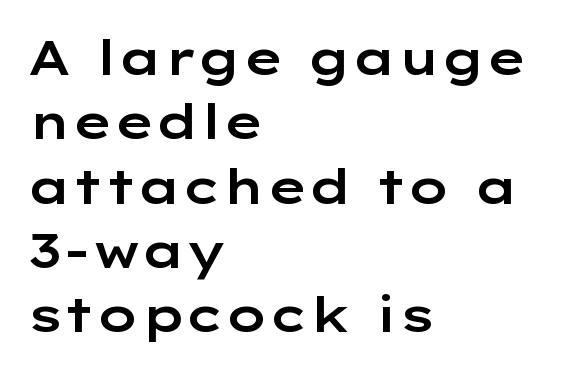
The image shows 48 px wide sans-serif type, upright; set left-aligned, normal line spacing (1.34x), normal letter spacing, not underlined; low stroke contrast and a medium x-height.
